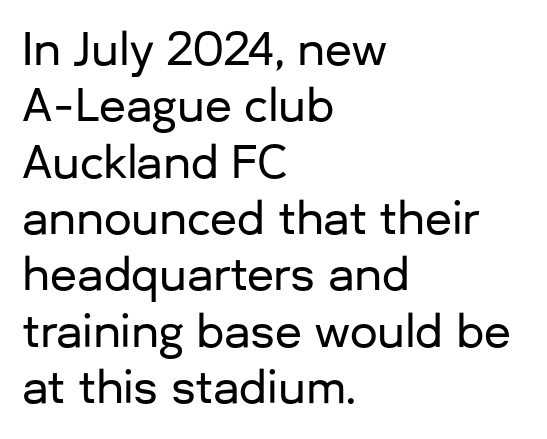
{"serif": "no", "italic": "no", "width": "normal", "stroke_contrast": "low", "x_height": "medium", "monospaced": "no", "underline": "no", "align": "left", "line_spacing": "normal", "line_spacing_ratio": 1.28, "letter_spacing": "normal", "letter_spacing_em": 0.0, "glyph_px": 44}
